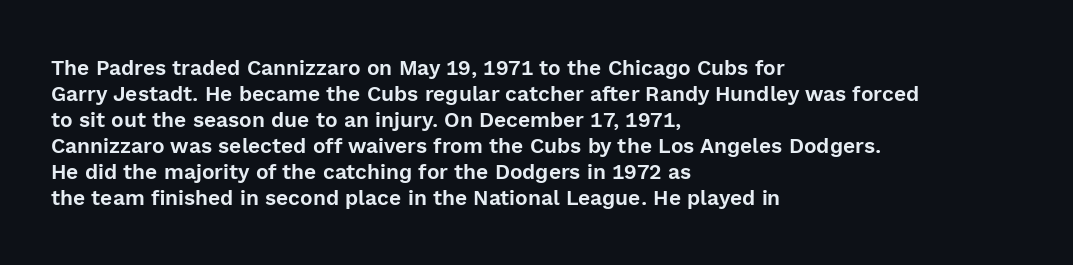
The typesetter chose a ragged-right arrangement here. The type sits square on the baseline with zero lean. There is no visible air inserted between adjacent glyphs. Has an underline been added? It has not.
